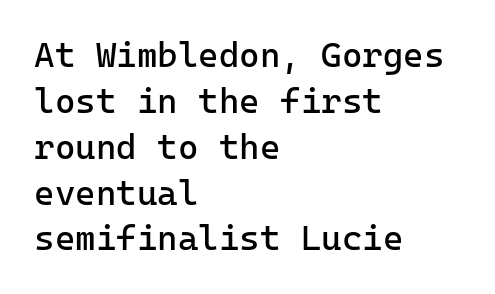
{"serif": "no", "italic": "no", "bold": "no", "weight": "regular", "width": "normal", "stroke_contrast": "low", "x_height": "medium", "underline": "no", "align": "left", "line_spacing": "normal", "line_spacing_ratio": 1.31, "letter_spacing": "normal", "letter_spacing_em": 0.0, "glyph_px": 35}
